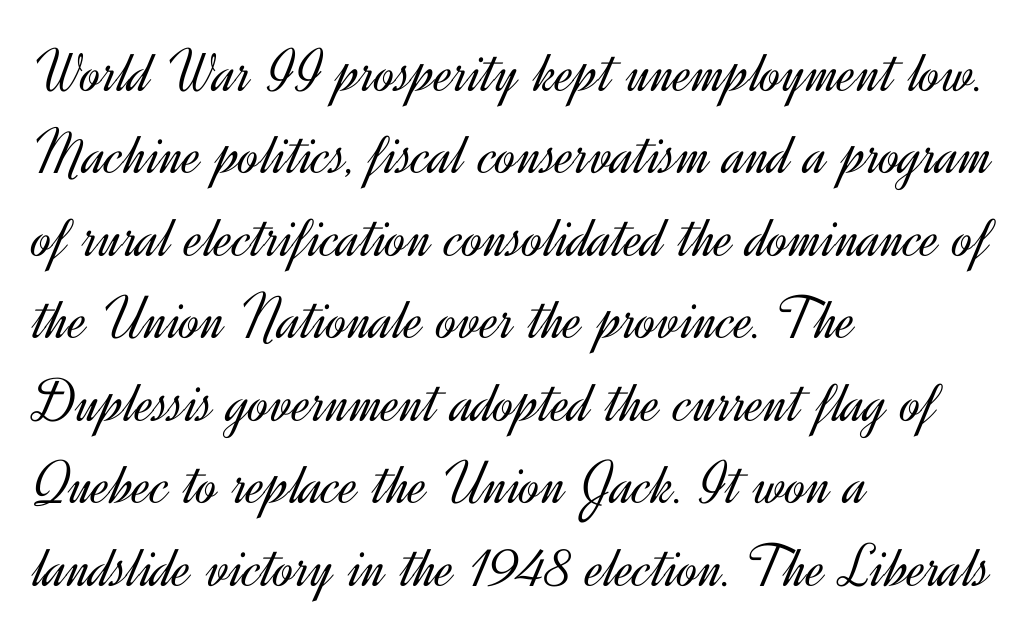
The image shows 62 px light sans-serif type; set left-aligned, normal line spacing (1.33x), normal letter spacing, not underlined; a small x-height.
